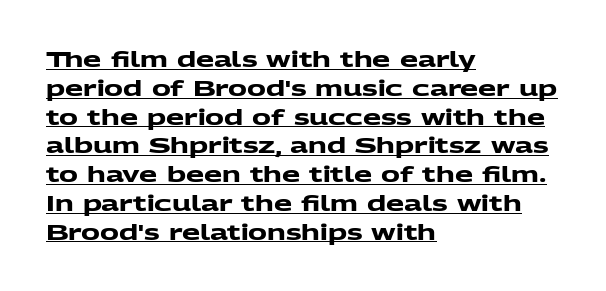
The typesetter chose a ragged-right arrangement here. The typesetting leans heavy: a genuine bold. The typesetter has applied underlining to the passage shown. You could call the tracking neutral — neither tight nor loose. Leading matches the norm, producing a regular column.
